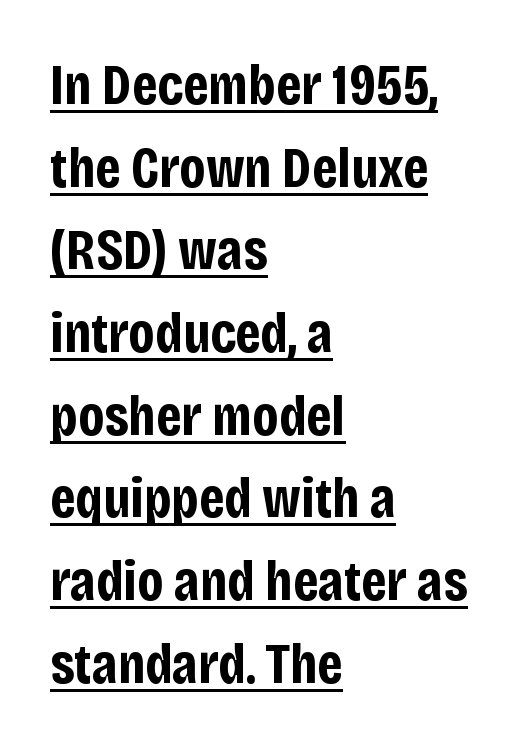
{"serif": "no", "italic": "no", "bold": "yes", "weight": "bold", "width": "condensed", "stroke_contrast": "low", "x_height": "large", "monospaced": "no", "underline": "yes", "align": "left", "line_spacing": "normal", "line_spacing_ratio": 1.45, "letter_spacing": "normal", "letter_spacing_em": 0.0, "glyph_px": 57}
